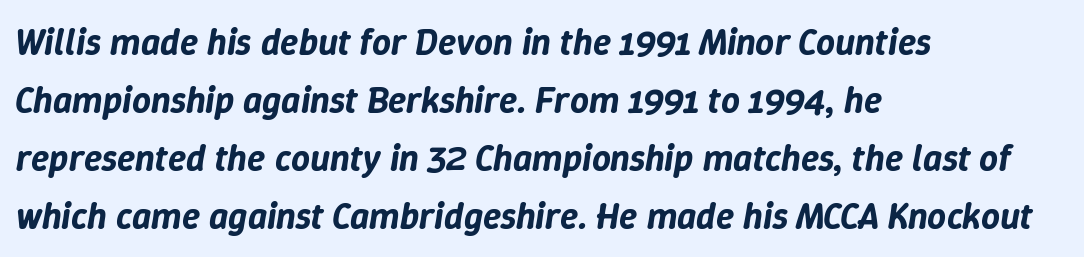
The image shows 37 px text type, italic (leaning right); set left-aligned, normal line spacing (1.57x), normal letter spacing, not underlined; low stroke contrast and a medium x-height.
